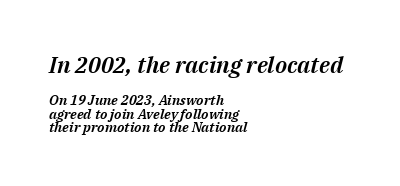
The image shows 23 px text type, italic (leaning right); set left-aligned, tight line spacing (0.98x), normal letter spacing, not underlined; the first (top) block is 1.64x larger.
